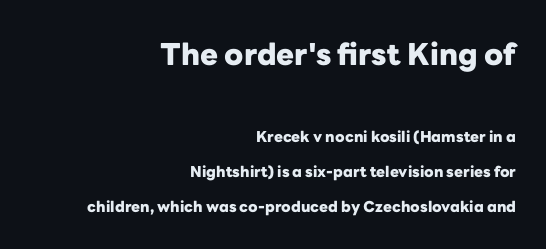
Descenders hang freely into open space. Every stem runs plumb, perpendicular to the baseline. Proportional: the letters do not fall into vertical columns. The earlier block is typeset at a bigger size than the later block. This rendering employs a face without finishing strokes, i.e., a sans-serif. These words are printed bold, with thick strokes throughout.
